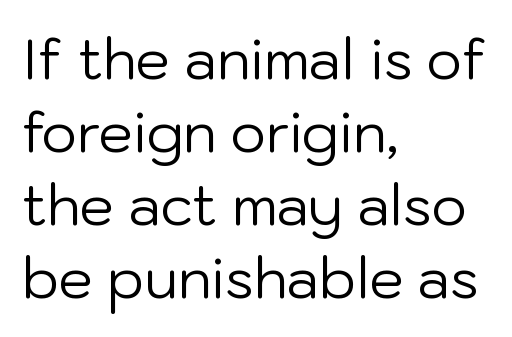
Line beginnings align vertically; line endings do not. The letters stand upright; this is a roman face. Regarding serifs, this sample does without them. The gap between lines stays unmarked. Each word holds together tightly as a unit, with standard inter-letter gaps.
